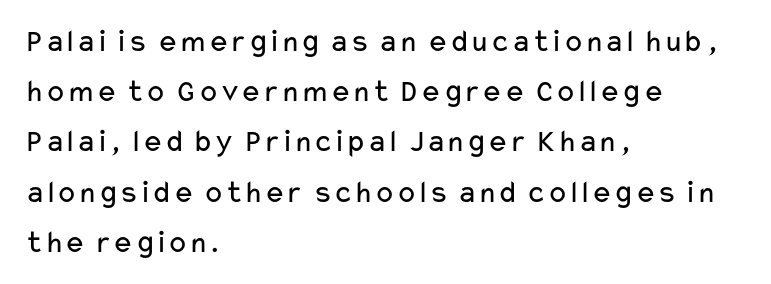
Q: Is the text bold? A: No.
Q: Is the text italic (slanted)? A: No, it is upright.
Q: Is the typeface a serif or a sans-serif typeface? A: Sans-serif.
Q: Is the text underlined? A: No.
Q: How is the paragraph aligned? A: Left-aligned.
Q: Is the spacing between letters normal or unusually wide? A: Normal.
Q: Is the spacing between lines tight, normal or loose? A: Normal.
Q: Width (condensed, normal, or wide)? A: Wide.
Q: Stroke contrast? A: Low.
Q: x-height? A: Medium.
Q: Monospaced? A: No.
